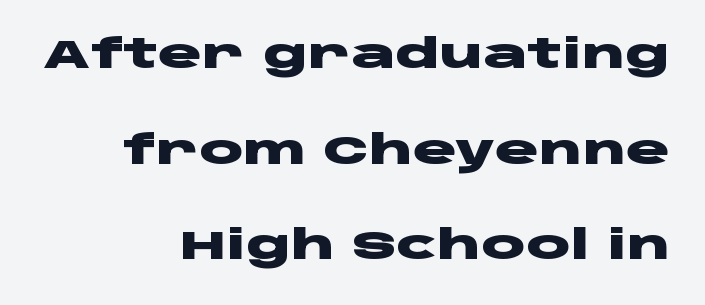
The image shows 41 px heavy, wide sans-serif type, upright; set right-aligned, loose line spacing (2.33x), normal letter spacing, not underlined; low stroke contrast and a large x-height.
